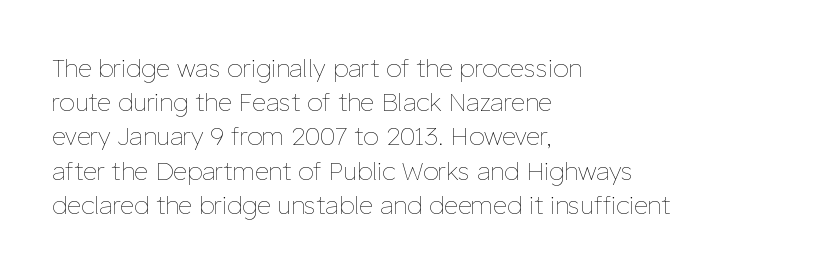
The image shows 25 px text type, upright; set left-aligned, normal line spacing (1.37x), normal letter spacing, not underlined.
